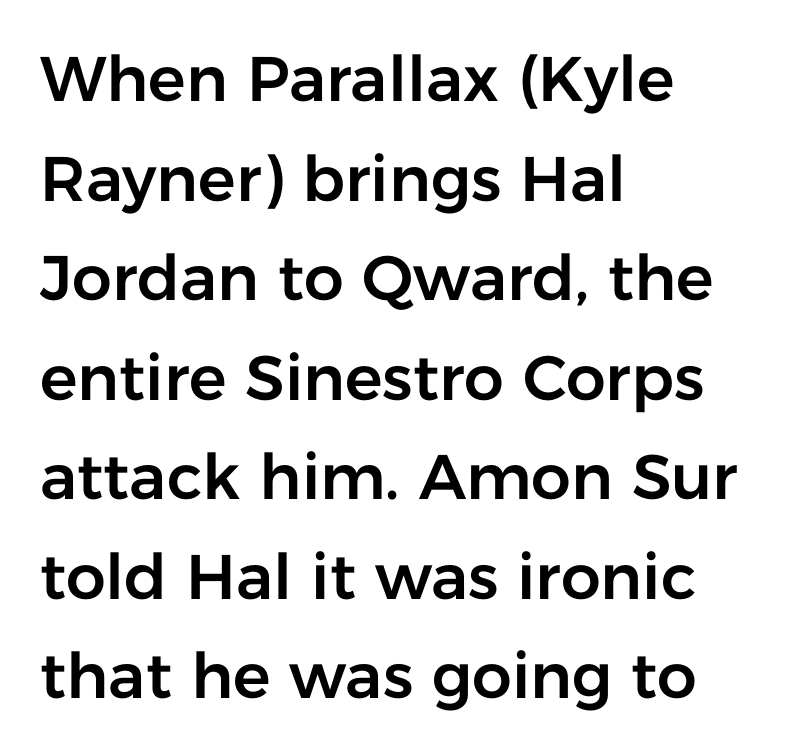
{"serif": "no", "italic": "no", "width": "normal", "stroke_contrast": "low", "x_height": "medium", "monospaced": "no", "underline": "no", "align": "left", "line_spacing": "normal", "line_spacing_ratio": 1.58, "letter_spacing": "normal", "letter_spacing_em": 0.0, "glyph_px": 63}
